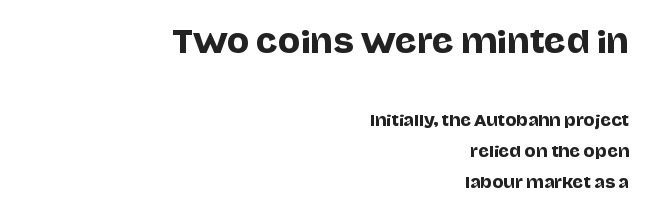
Ascenders rise straight up at ninety degrees. Has an underline been added? It has not. Character size in the leading block exceeds that of the trailing block. Visually the block forms a straight wall on the right and a jagged coastline on the left. Widely set lines give the paragraph a tall, airy silhouette. You could not count columns in this text — the font is proportionally spaced.
